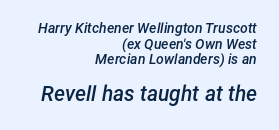
The image shows 21 px text type, italic (leaning right); set right-aligned, tight line spacing (1.11x), normal letter spacing, not underlined; the second (bottom) block is 1.5x larger.
